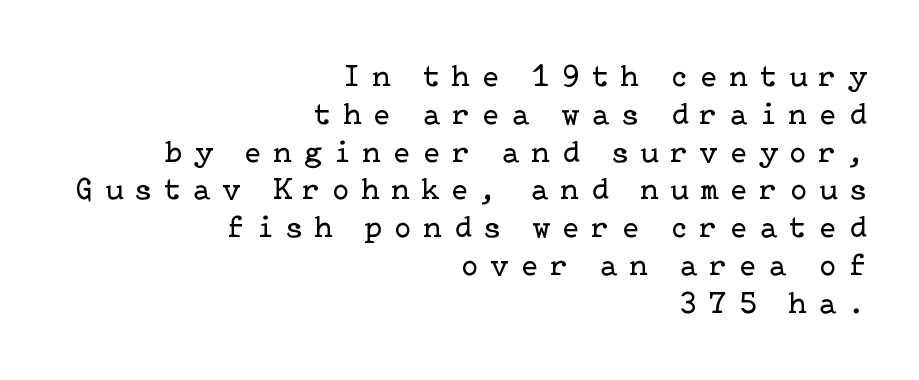
The image shows 31 px regular-weight serif type, upright; set right-aligned, line spacing 1.22x, unusually wide letter spacing (+0.4 em), not underlined; low stroke contrast and a medium x-height.
